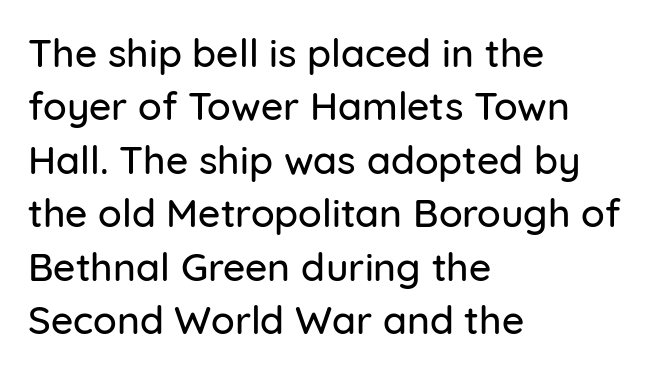
Q: Is the text italic (slanted)? A: No, it is upright.
Q: Is the typeface a serif or a sans-serif typeface? A: Sans-serif.
Q: Is the text underlined? A: No.
Q: How is the paragraph aligned? A: Left-aligned.
Q: Is the spacing between letters normal or unusually wide? A: Normal.
Q: Is the spacing between lines tight, normal or loose? A: Normal.
Q: Width (condensed, normal, or wide)? A: Normal.
Q: Stroke contrast? A: Low.
Q: x-height? A: Medium.
Q: Monospaced? A: No.
